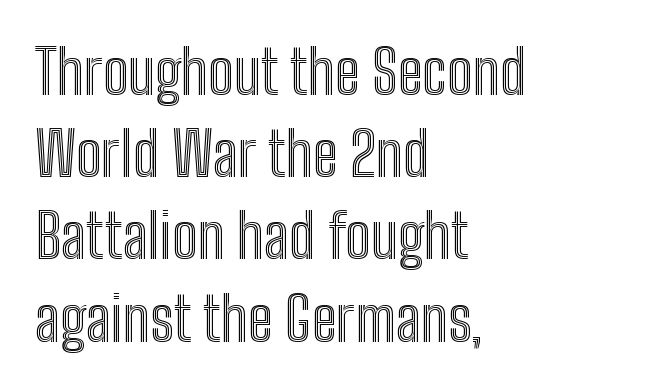
{"italic": "no", "width": "condensed", "x_height": "medium", "monospaced": "no", "underline": "no", "align": "left", "line_spacing": "normal", "line_spacing_ratio": 1.37, "letter_spacing": "normal", "letter_spacing_em": 0.0, "glyph_px": 60}
